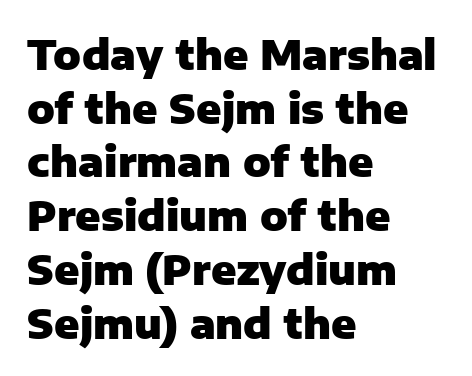
{"serif": "no", "italic": "no", "bold": "yes", "weight": "heavy", "width": "normal", "stroke_contrast": "low", "x_height": "medium", "monospaced": "no", "underline": "no", "align": "left", "line_spacing": "normal", "line_spacing_ratio": 1.31, "letter_spacing": "normal", "letter_spacing_em": 0.0, "glyph_px": 41}
